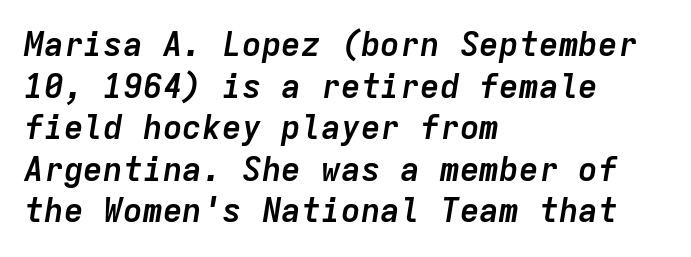
The image shows 33 px semibold type, italic (leaning right), monospaced; set left-aligned, normal line spacing (1.26x), normal letter spacing, not underlined; low stroke contrast and a medium x-height.
